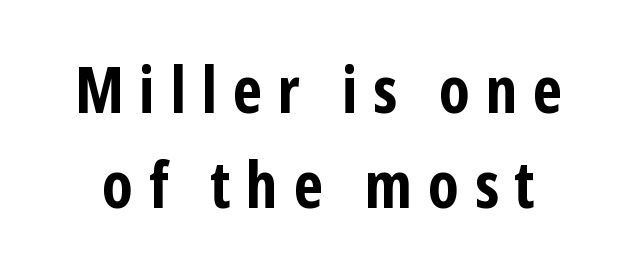
The image shows 65 px bold, condensed sans-serif type, upright; set normal line spacing (1.46x), unusually wide letter spacing (+0.24 em), not underlined; low stroke contrast and a medium x-height.
